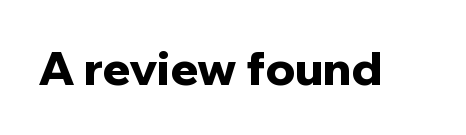
Q: Is the text bold? A: Yes.
Q: Is the text italic (slanted)? A: No, it is upright.
Q: Is the typeface a serif or a sans-serif typeface? A: Sans-serif.
Q: Is the text underlined? A: No.
Q: Is the spacing between letters normal or unusually wide? A: Normal.
Q: Width (condensed, normal, or wide)? A: Normal.
Q: Stroke contrast? A: Low.
Q: x-height? A: Medium.
Q: Monospaced? A: No.
